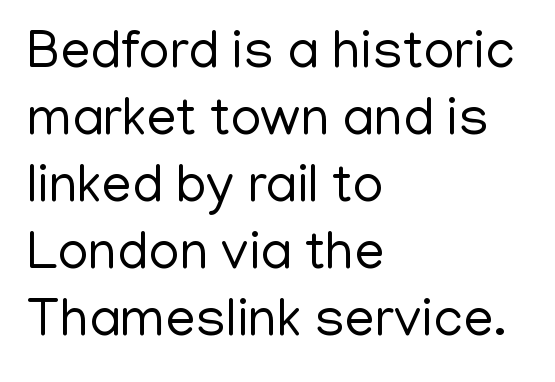
Q: Is the text bold? A: No.
Q: Is the text italic (slanted)? A: No, it is upright.
Q: Is the typeface a serif or a sans-serif typeface? A: Sans-serif.
Q: Is the text underlined? A: No.
Q: How is the paragraph aligned? A: Left-aligned.
Q: Is the spacing between letters normal or unusually wide? A: Normal.
Q: Width (condensed, normal, or wide)? A: Normal.
Q: Stroke contrast? A: Low.
Q: x-height? A: Medium.
Q: Monospaced? A: No.
